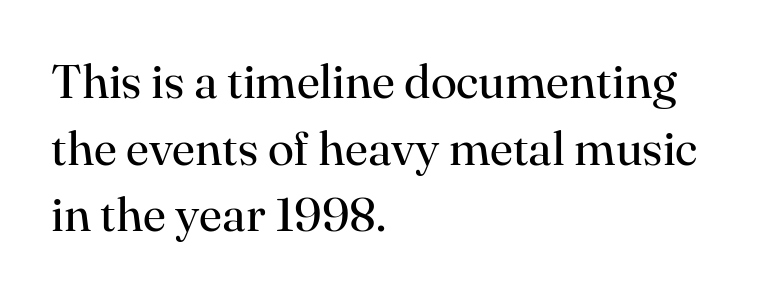
{"serif": "yes", "italic": "no", "bold": "no", "weight": "regular", "width": "normal", "stroke_contrast": "high", "x_height": "small", "monospaced": "no", "underline": "no", "align": "left", "line_spacing": "normal", "line_spacing_ratio": 1.39, "letter_spacing": "normal", "letter_spacing_em": 0.0, "glyph_px": 48}
